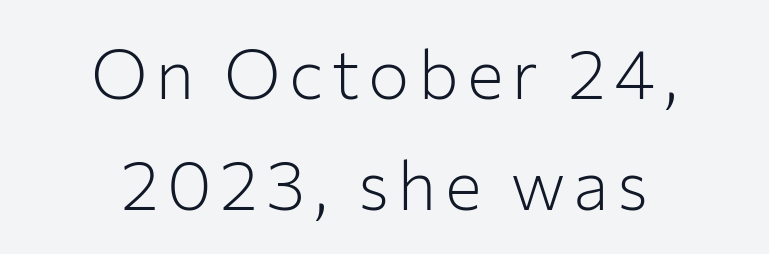
Rendered with straight, roman letterforms. Layout note: lines centered. Stems here are at most as thick as an everyday book face. The strip under each line holds only bare page.
